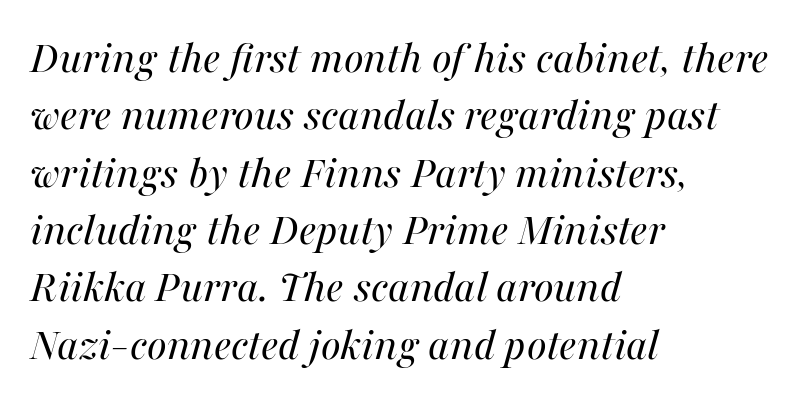
{"italic": "yes", "lean": "right", "slant_degrees": 16, "bold": "no", "weight": "regular", "width": "normal", "stroke_contrast": "medium", "x_height": "medium", "monospaced": "no", "underline": "no", "align": "left", "line_spacing_ratio": 1.22, "letter_spacing": "normal", "letter_spacing_em": 0.0, "glyph_px": 47}
